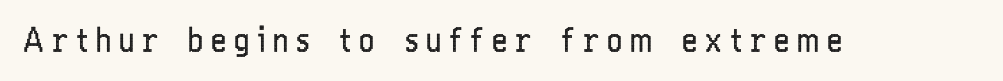
This rendering employs a face without finishing strokes, i.e., a sans-serif. The letters advance in unequal steps, a hallmark of proportional type. Characters remain perfectly vertical along every line. The strokes carry an ordinary text weight at most.
